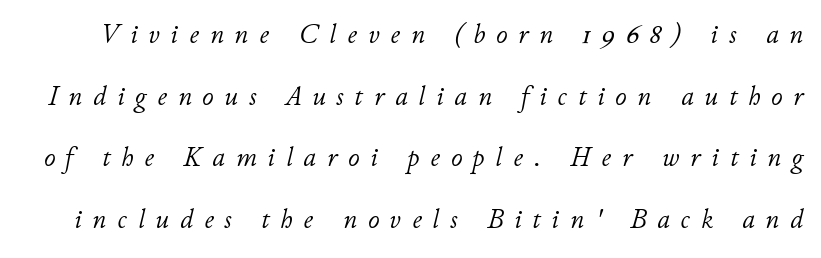
The image shows 28 px light type, italic (leaning right); set loose line spacing (2.2x), unusually wide letter spacing (+0.39 em), not underlined; low stroke contrast and a small x-height.
